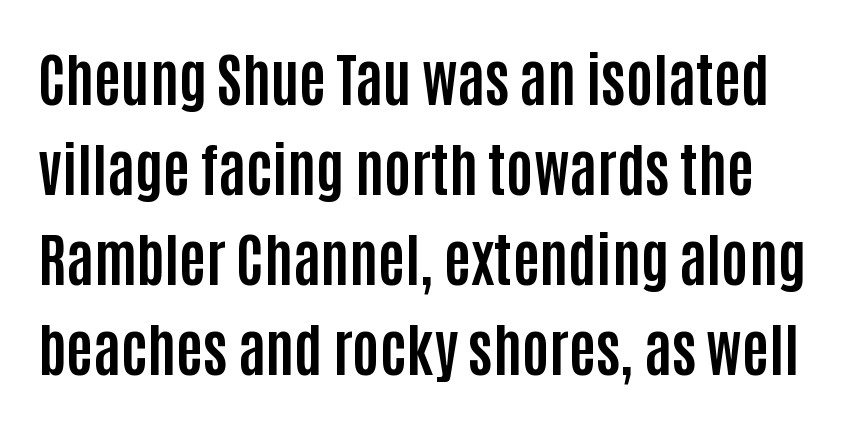
{"serif": "no", "italic": "no", "bold": "yes", "weight": "bold", "width": "condensed", "stroke_contrast": "low", "x_height": "large", "monospaced": "no", "underline": "no", "line_spacing": "normal", "line_spacing_ratio": 1.55, "letter_spacing": "normal", "letter_spacing_em": 0.0, "glyph_px": 58}
